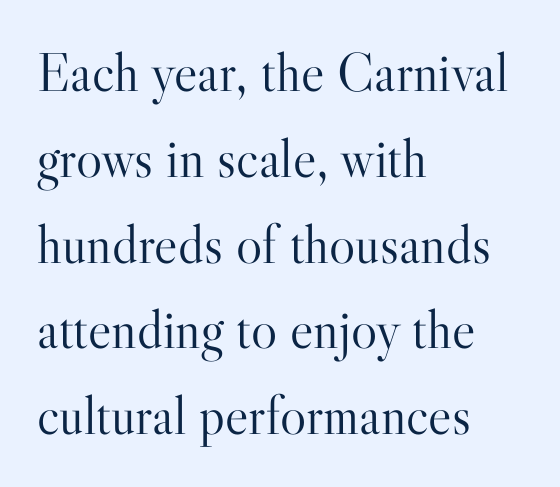
Classification — serif. Looks like regular typesetting: each glyph gets only the width it needs. Reading down the column, the eye jumps a familiar distance to each next line. The passage shown is not underscored anywhere. No extra tracking has been applied to these lines.
